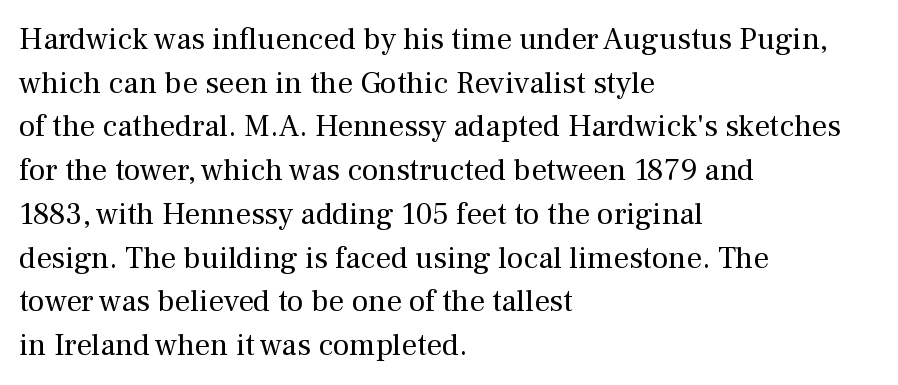
Q: Is the text bold? A: No.
Q: Is the text italic (slanted)? A: No, it is upright.
Q: Is the typeface a serif or a sans-serif typeface? A: Serif.
Q: Is the text underlined? A: No.
Q: How is the paragraph aligned? A: Left-aligned.
Q: Is the spacing between letters normal or unusually wide? A: Normal.
Q: Is the spacing between lines tight, normal or loose? A: Normal.
Q: Width (condensed, normal, or wide)? A: Normal.
Q: Stroke contrast? A: Medium.
Q: x-height? A: Medium.
Q: Monospaced? A: No.
